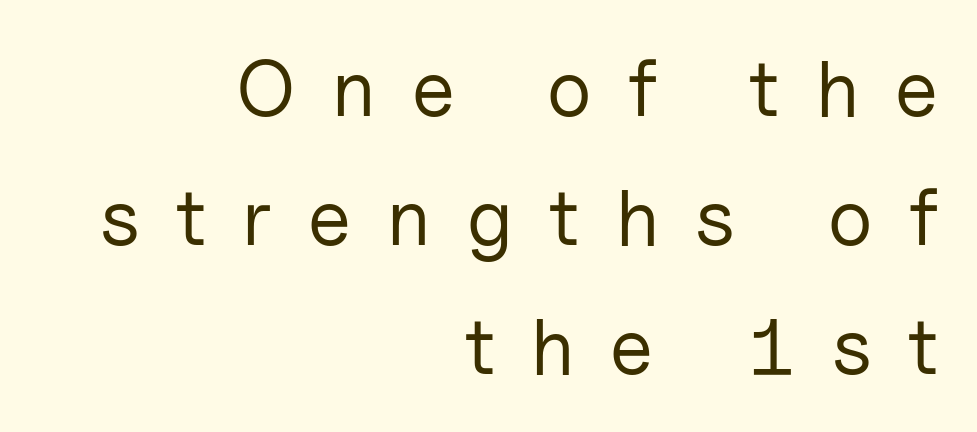
The block of text has a typical density, with ordinary space between rows. The characters are drawn with everyday or finer stroke widths. Is this a fixed-width face? No — the glyphs have proportional, varying widths. Notice how the stems are strictly vertical — no italics here. The passage shown is typeset with a sans-serif family.
